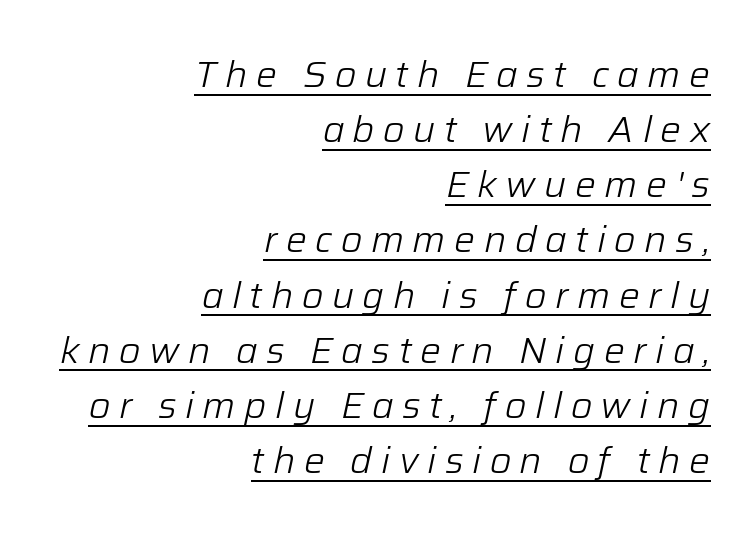
Line endings align vertically; line beginnings do not. Spacing between characters has been opened up far beyond the box default. Character widths vary here, with narrow letters taking less room than wide ones. If you measured baseline to baseline, you'd find a middling distance. An italicized treatment has been applied to the whole sample.
